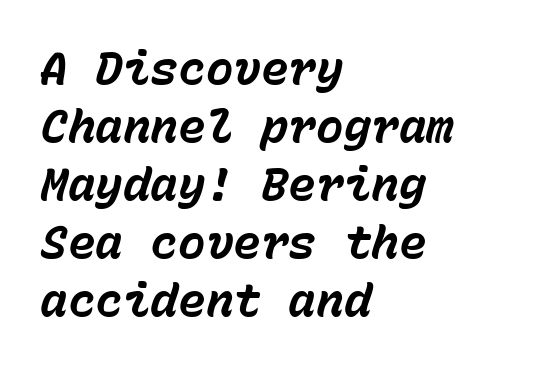
The image shows 46 px bold type, italic (leaning right), monospaced; set left-aligned, normal line spacing (1.26x), normal letter spacing, not underlined; low stroke contrast and a medium x-height.
